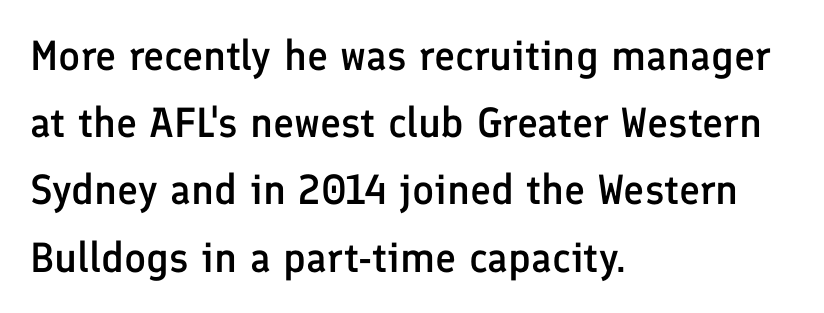
The image shows 42 px semibold sans-serif type, upright; set left-aligned, normal line spacing (1.6x), normal letter spacing, not underlined; low stroke contrast and a medium x-height.
